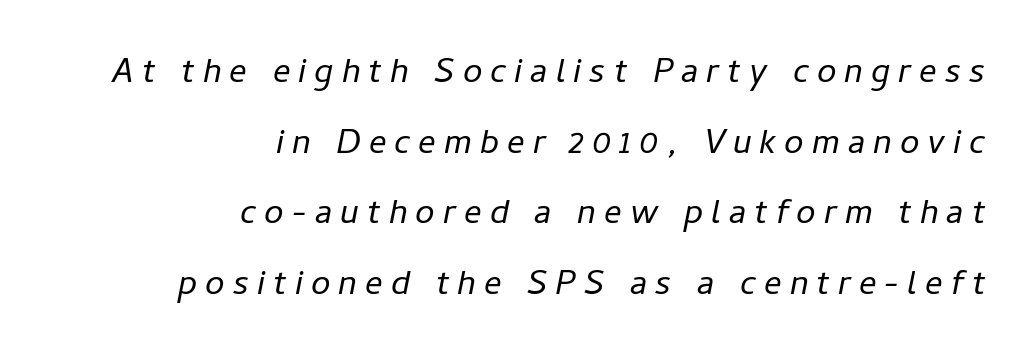
The image shows 35 px regular-weight type, italic (leaning right); set right-aligned, loose line spacing (2.02x), unusually wide letter spacing (+0.23 em), not underlined; low stroke contrast and a medium x-height.
